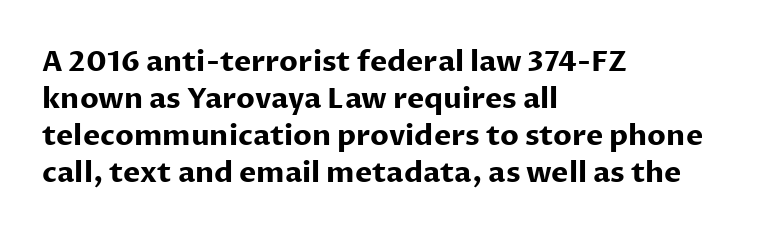
The image shows 29 px bold sans-serif type, upright; set left-aligned, normal line spacing (1.28x), normal letter spacing, not underlined; low stroke contrast and a medium x-height.
